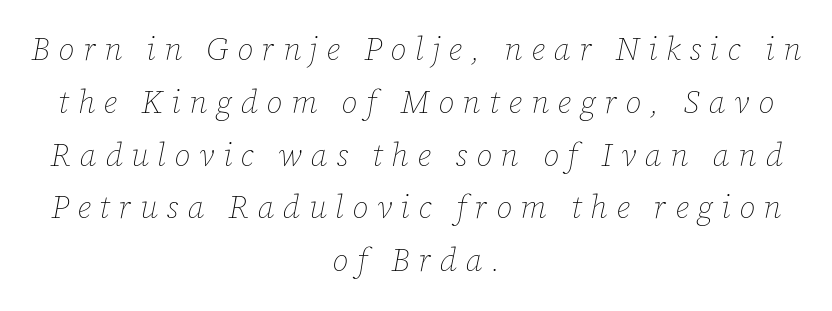
The baseline area is clear. The paragraph shown floats in the horizontal middle. The characters are drawn with everyday or finer stroke widths. Loose tracking; the words dissolve into strings of separated letters. These lines sit exactly where default settings would place them. This sample has the flowing, uneven cadence of proportional lettering.
